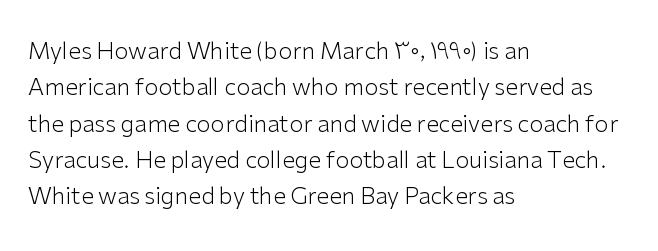
Q: Is the text bold? A: No.
Q: Is the text italic (slanted)? A: No, it is upright.
Q: Is the text underlined? A: No.
Q: How is the paragraph aligned? A: Left-aligned.
Q: Is the spacing between letters normal or unusually wide? A: Normal.
Q: Is the spacing between lines tight, normal or loose? A: Normal.
